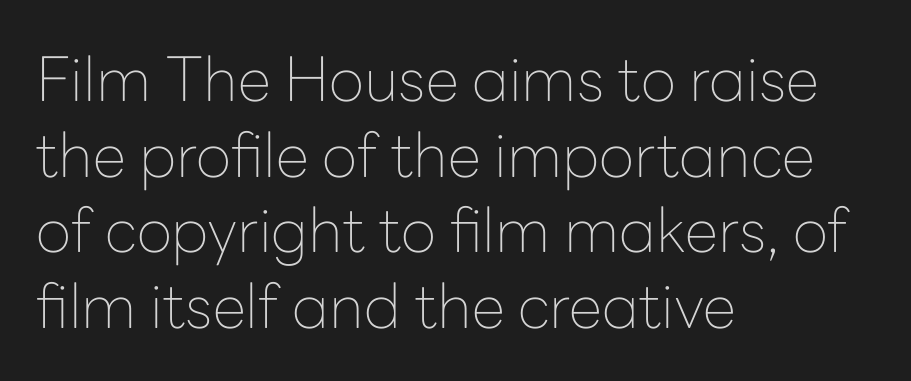
The image shows 61 px thin sans-serif type, upright; set left-aligned, line spacing 1.24x, normal letter spacing, not underlined; low stroke contrast and a medium x-height.
